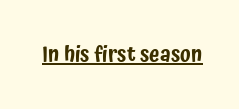
Q: Is the text italic (slanted)? A: No, it is upright.
Q: Is the text underlined? A: Yes.
Q: Is the spacing between letters normal or unusually wide? A: Normal.
